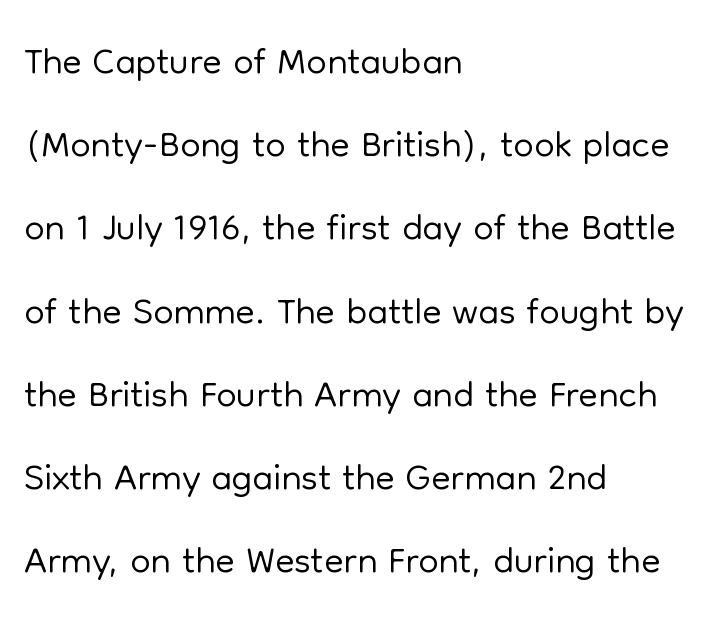
{"serif": "no", "italic": "no", "bold": "no", "weight": "light", "width": "normal", "stroke_contrast": "low", "x_height": "medium", "monospaced": "no", "underline": "no", "align": "left", "line_spacing": "normal", "line_spacing_ratio": 1.46, "letter_spacing": "normal", "letter_spacing_em": 0.0, "glyph_px": 57}
